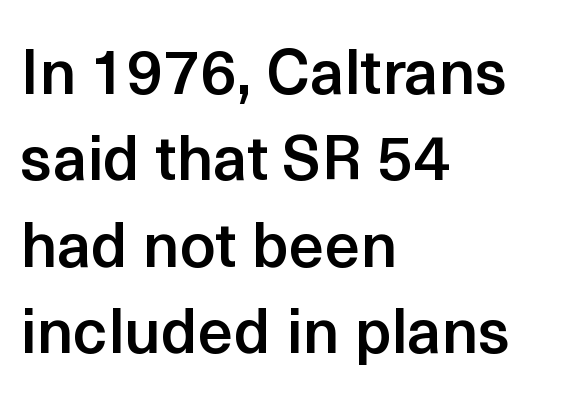
The image shows 63 px semibold sans-serif type, upright; set left-aligned, normal line spacing (1.37x), normal letter spacing, not underlined; a medium x-height.
